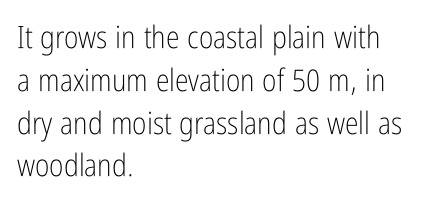
The image shows 31 px light, condensed sans-serif type, upright; set left-aligned, normal line spacing (1.38x), normal letter spacing, not underlined; low stroke contrast and a medium x-height.
